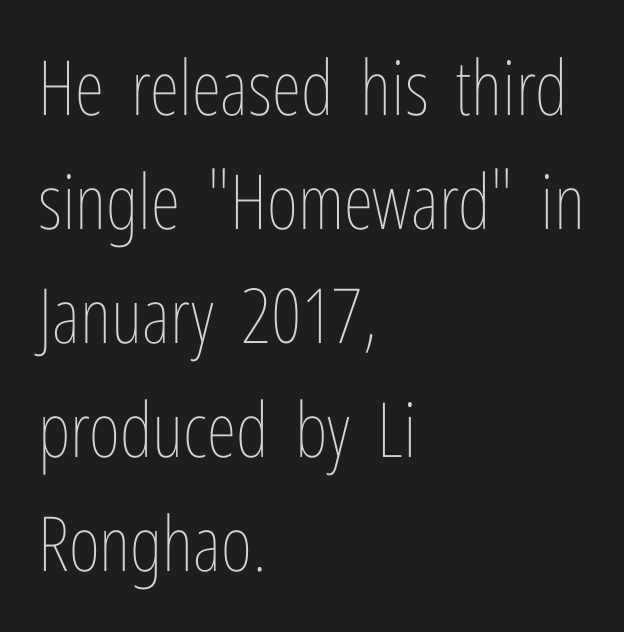
Q: Is the text bold? A: No.
Q: Is the text italic (slanted)? A: No, it is upright.
Q: Is the text underlined? A: No.
Q: How is the paragraph aligned? A: Left-aligned.
Q: Is the spacing between letters normal or unusually wide? A: Normal.
Q: Is the spacing between lines tight, normal or loose? A: Normal.
Q: Width (condensed, normal, or wide)? A: Condensed.
Q: Stroke contrast? A: Low.
Q: x-height? A: Medium.
Q: Monospaced? A: No.
